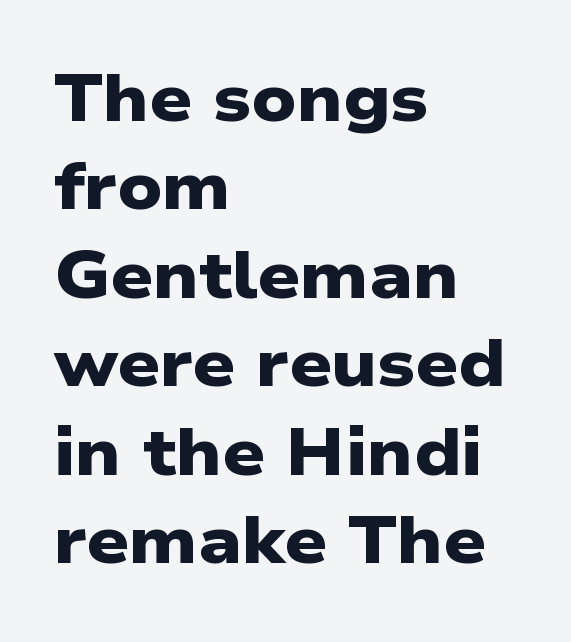
Q: Is the text bold? A: Yes.
Q: Is the typeface a serif or a sans-serif typeface? A: Sans-serif.
Q: Is the text underlined? A: No.
Q: How is the paragraph aligned? A: Left-aligned.
Q: Is the spacing between letters normal or unusually wide? A: Normal.
Q: Is the spacing between lines tight, normal or loose? A: Normal.
Q: Width (condensed, normal, or wide)? A: Wide.
Q: Stroke contrast? A: Low.
Q: x-height? A: Medium.
Q: Monospaced? A: No.
